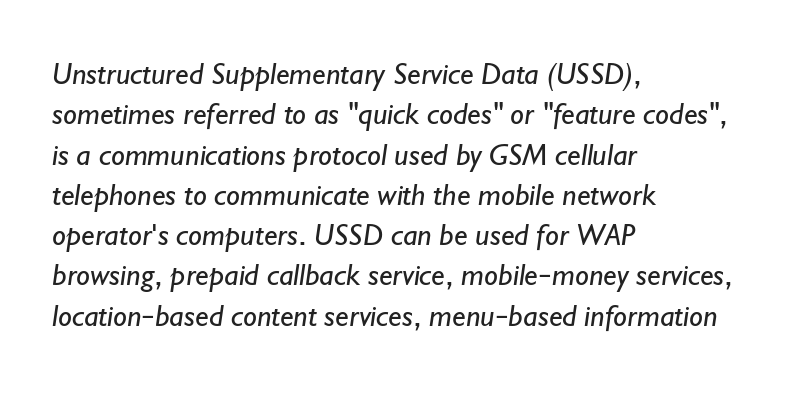
The typeface has the unassuming heft of standard copy or less. Unlike a traditional serif, this face leaves its strokes unadorned. What's the leading like? Ordinary, nothing unusual. These lines keep a tight, regular rhythm from letter to letter. Each line starts at the same left margin while the right side varies.
